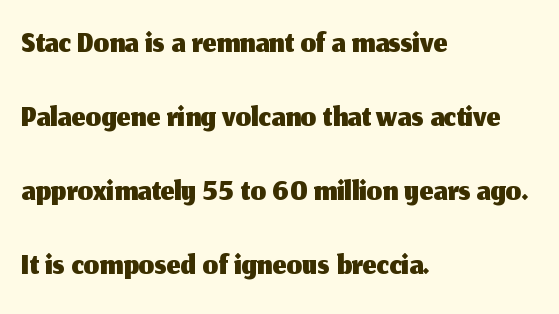
Observe the ordinary spacing: letters are neighbours, not strangers. Unlike a traditional serif, this face leaves its strokes unadorned. Type without underlining. A typesetter would call this proportional, since set widths differ per character. Posture: straight, roman, zero tilt. If you drew a ruler down the left edge, every line would touch it.
